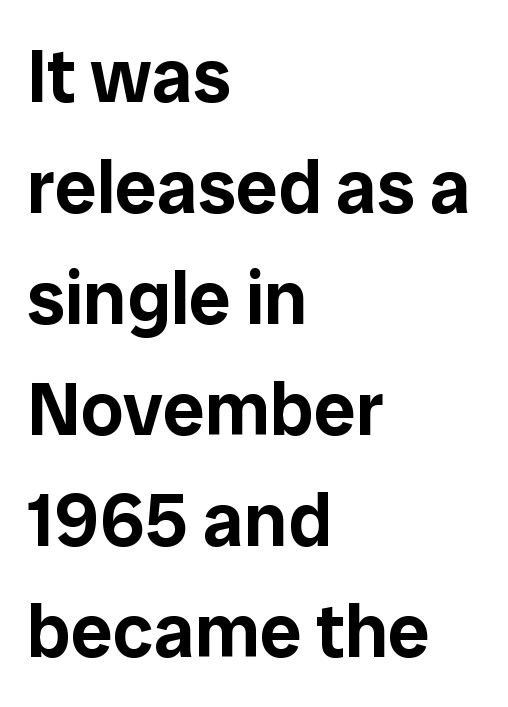
Q: Is the text italic (slanted)? A: No, it is upright.
Q: Is the typeface a serif or a sans-serif typeface? A: Sans-serif.
Q: Is the text underlined? A: No.
Q: How is the paragraph aligned? A: Left-aligned.
Q: Is the spacing between letters normal or unusually wide? A: Normal.
Q: Is the spacing between lines tight, normal or loose? A: Normal.
Q: Width (condensed, normal, or wide)? A: Normal.
Q: Stroke contrast? A: Low.
Q: x-height? A: Medium.
Q: Monospaced? A: No.
